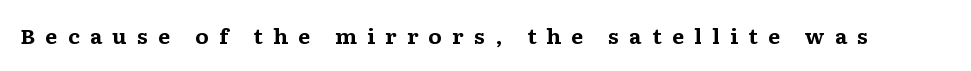
Someone cranked the tracking dial way up on this one. Does the lettering tilt? It doesn't — this is upright. The area under the type is left untouched. Bold? Absolutely — the strokes are thick and heavy.
